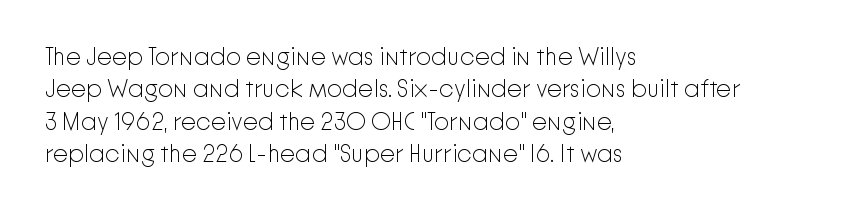
{"italic": "no", "bold": "no", "underline": "no", "align": "left", "line_spacing": "normal", "line_spacing_ratio": 1.35, "letter_spacing": "normal", "letter_spacing_em": 0.0, "glyph_px": 24}
